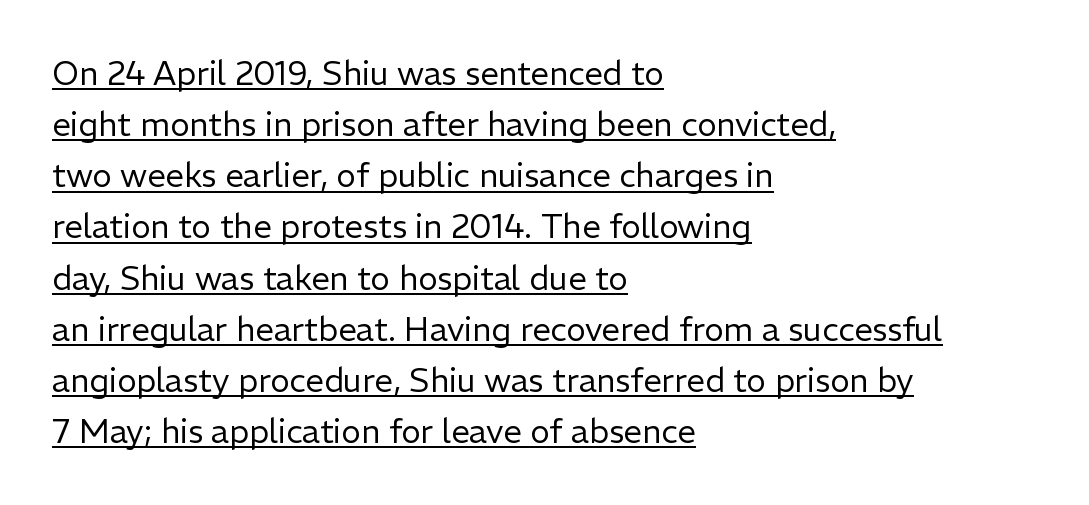
The image shows 33 px regular-weight sans-serif type, upright; set left-aligned, normal line spacing (1.55x), normal letter spacing, underlined; low stroke contrast and a medium x-height.
